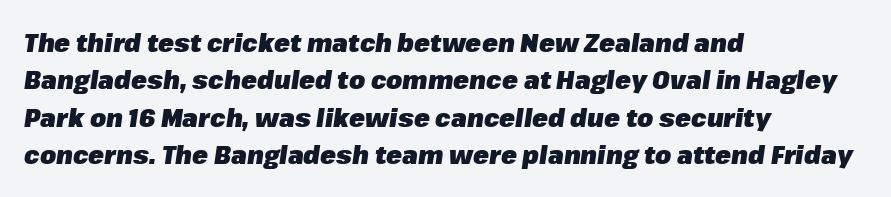
The image shows 26 px bold type, italic (leaning right); set left-aligned, normal line spacing (1.44x), normal letter spacing, not underlined.
